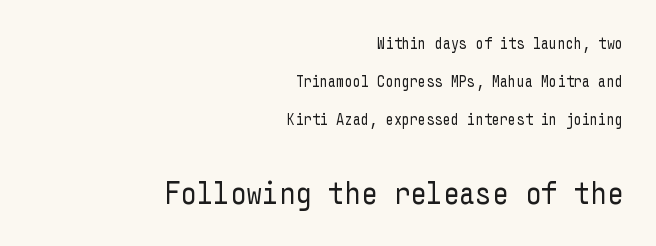
The image shows 32 px regular-weight, condensed sans-serif type, upright; set right-aligned, loose line spacing (2.38x), normal letter spacing, not underlined; the second (bottom) block is 2.0x larger; low stroke contrast and a medium x-height.
